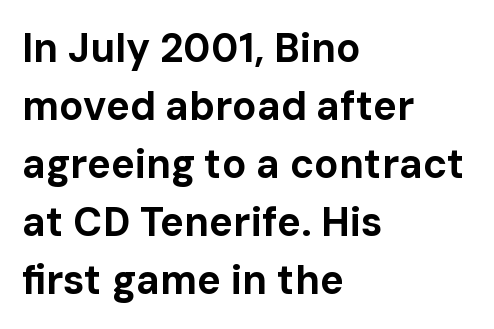
{"serif": "no", "italic": "no", "bold": "yes", "weight": "bold", "width": "normal", "stroke_contrast": "low", "x_height": "medium", "monospaced": "no", "underline": "no", "align": "left", "line_spacing": "normal", "line_spacing_ratio": 1.45, "letter_spacing": "normal", "letter_spacing_em": 0.0, "glyph_px": 40}
